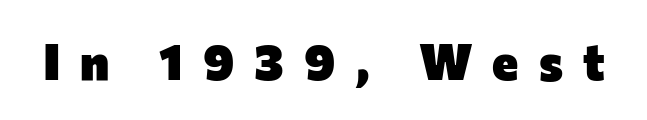
The image shows 50 px heavy sans-serif type, upright; set unusually wide letter spacing (+0.4 em), not underlined; low stroke contrast and a medium x-height.
